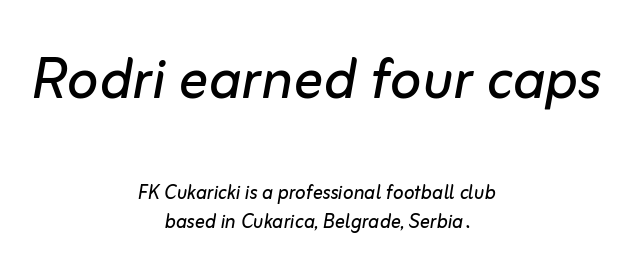
Q: Is the text bold? A: No.
Q: Is the text italic (slanted)? A: Yes, it leans right by about 10 degrees.
Q: Is the text underlined? A: No.
Q: How is the paragraph aligned? A: Centered.
Q: Is the spacing between letters normal or unusually wide? A: Normal.
Q: Which block of text is set in a larger size, the first (top) or the second (bottom)? A: The first (top) one.
Q: Width (condensed, normal, or wide)? A: Normal.
Q: Stroke contrast? A: Low.
Q: x-height? A: Medium.
Q: Monospaced? A: No.
